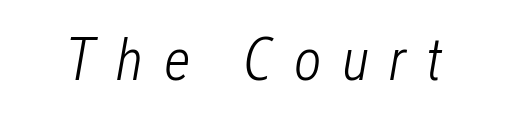
The axis of the letterforms is tilted away from vertical. Letters rest on an invisible, unmarked baseline. The face used here is rendered with a markedly widened letterfit. The rendering uses natural spacing where letterforms have individual widths. A quiet, ordinary-to-light weight characterises the typeface.
